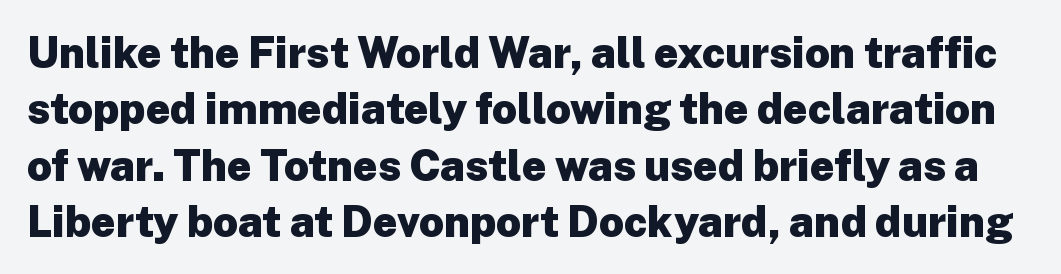
Q: Is the text bold? A: Yes.
Q: Is the text italic (slanted)? A: No, it is upright.
Q: Is the typeface a serif or a sans-serif typeface? A: Sans-serif.
Q: Is the text underlined? A: No.
Q: Is the spacing between letters normal or unusually wide? A: Normal.
Q: Is the spacing between lines tight, normal or loose? A: Normal.
Q: Width (condensed, normal, or wide)? A: Normal.
Q: Stroke contrast? A: Low.
Q: x-height? A: Medium.
Q: Monospaced? A: No.
